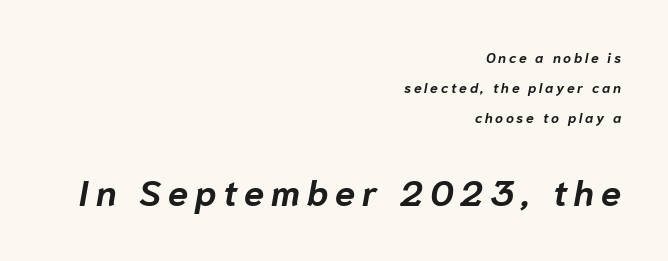
{"italic": "yes", "lean": "right", "slant_degrees": 10, "bold": "yes", "weight": "bold", "width": "normal", "stroke_contrast": "low", "x_height": "medium", "monospaced": "no", "underline": "no", "align": "right", "line_spacing": "loose", "line_spacing_ratio": 2.14, "larger_block": "second", "size_ratio": 2.57, "glyph_px": 36}
